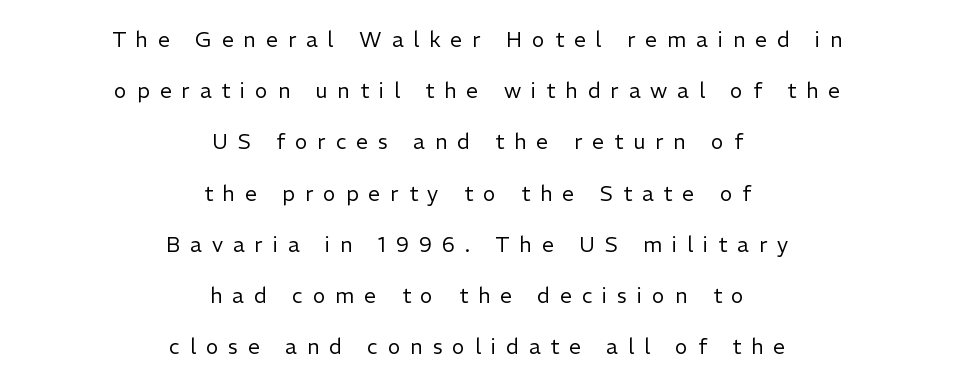
{"italic": "no", "bold": "no", "underline": "no", "align": "center", "line_spacing": "loose", "line_spacing_ratio": 2.44, "letter_spacing": "wide", "letter_spacing_em": 0.48, "glyph_px": 21}
